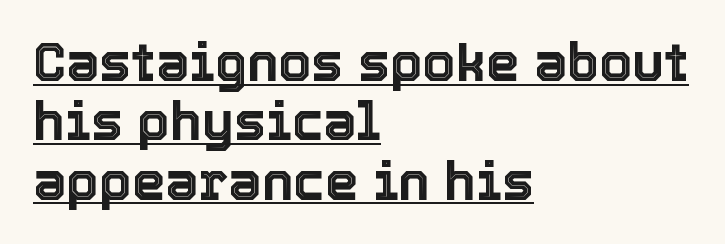
{"italic": "no", "width": "normal", "x_height": "medium", "monospaced": "no", "underline": "yes", "align": "left", "line_spacing": "tight", "line_spacing_ratio": 1.12, "letter_spacing": "normal", "letter_spacing_em": 0.0, "glyph_px": 53}
